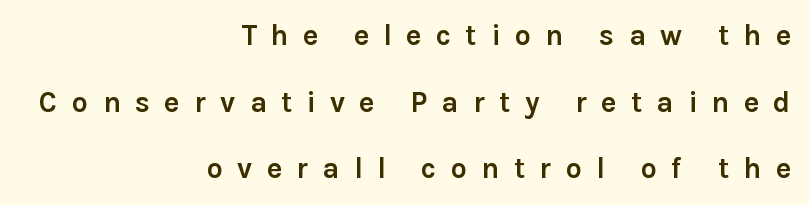
Classification — sans serif. Lines of text with bare space underneath. Students, observe: this is what heavily led, spacious text looks like. Spacing between characters has been opened up far beyond the box default.
